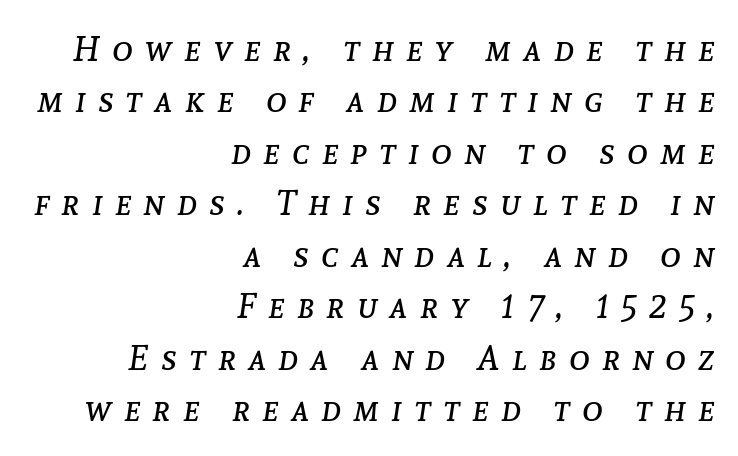
{"italic": "yes", "lean": "right", "slant_degrees": 8, "bold": "no", "weight": "regular", "width": "normal", "stroke_contrast": "low", "x_height": "medium", "monospaced": "no", "underline": "no", "align": "right", "line_spacing": "normal", "line_spacing_ratio": 1.47, "letter_spacing": "wide", "letter_spacing_em": 0.35, "glyph_px": 35}
